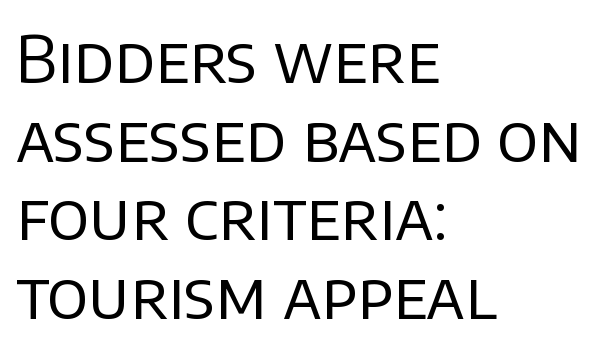
Q: Is the text bold? A: No.
Q: Is the text italic (slanted)? A: No, it is upright.
Q: Is the typeface a serif or a sans-serif typeface? A: Sans-serif.
Q: Is the text underlined? A: No.
Q: How is the paragraph aligned? A: Left-aligned.
Q: Is the spacing between letters normal or unusually wide? A: Normal.
Q: Width (condensed, normal, or wide)? A: Normal.
Q: Stroke contrast? A: Low.
Q: x-height? A: Large.
Q: Monospaced? A: No.
